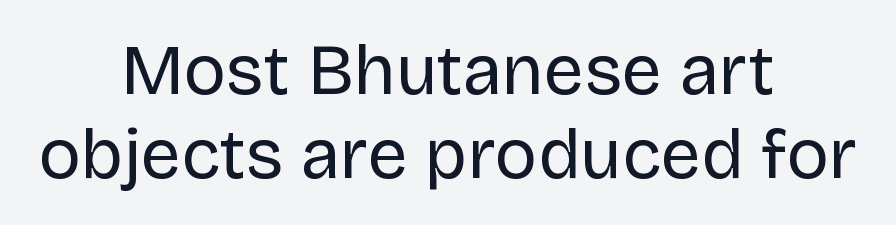
The image shows 71 px regular-weight sans-serif type, upright; set centered, line spacing 1.18x, normal letter spacing, not underlined; low stroke contrast and a large x-height.
